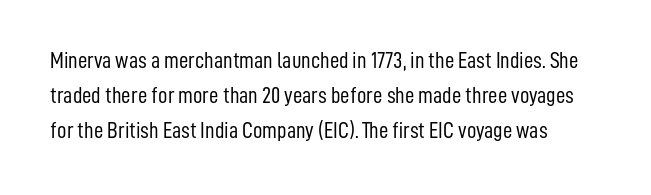
In terms of posture, this sample is upright. The font is comparable to plain body text, perhaps lighter. The designer left line spacing at the default. Letters rest on an invisible, unmarked baseline. In terms of letterspacing, this is plain default setting.
